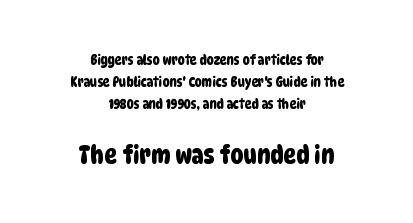
{"underline": "no", "align": "center", "line_spacing": "normal", "line_spacing_ratio": 1.58, "letter_spacing": "normal", "letter_spacing_em": 0.0, "larger_block": "second", "size_ratio": 1.86, "glyph_px": 26}
